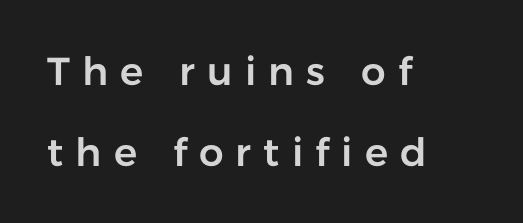
The image shows 39 px sans-serif type, upright; set left-aligned, loose line spacing (2.07x), unusually wide letter spacing (+0.31 em), not underlined; low stroke contrast and a medium x-height.
